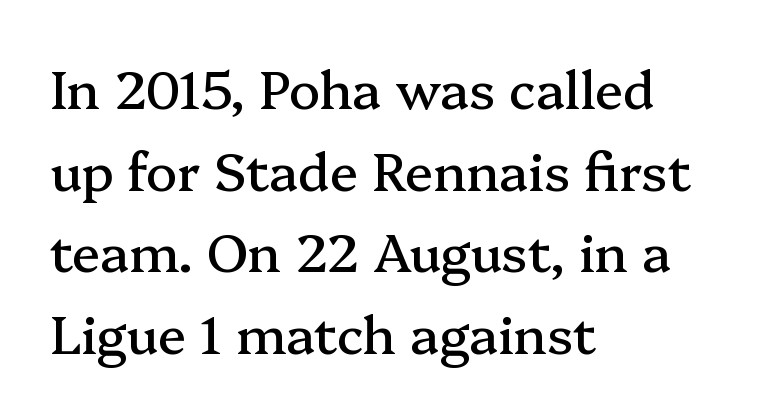
Line starts are locked; line ends wander. Unlike italic type, these characters show no tilt at all. This sample has the flowing, uneven cadence of proportional lettering. The words here are not underlined.
